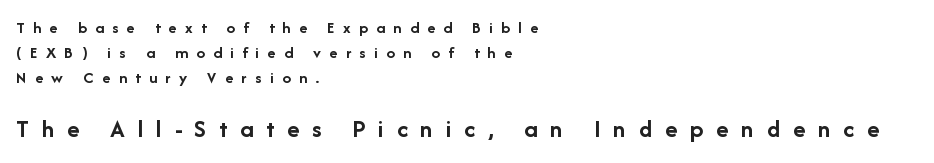
{"italic": "no", "bold": "yes", "underline": "no", "align": "left", "line_spacing": "normal", "line_spacing_ratio": 1.46, "letter_spacing": "wide", "letter_spacing_em": 0.49, "larger_block": "second", "size_ratio": 1.53, "glyph_px": 26}
